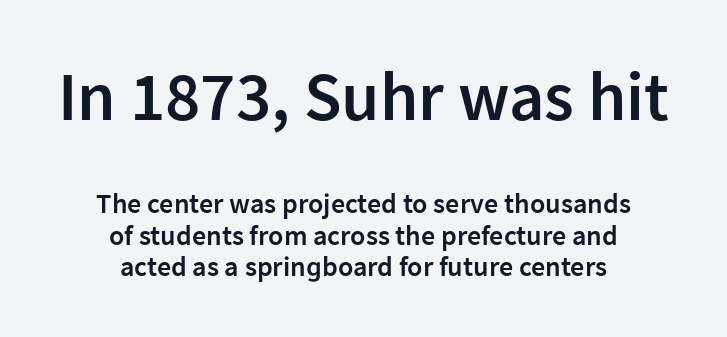
Q: Is the text bold? A: Semi-bold.
Q: Is the text italic (slanted)? A: No, it is upright.
Q: Is the typeface a serif or a sans-serif typeface? A: Sans-serif.
Q: Is the text underlined? A: No.
Q: How is the paragraph aligned? A: Centered.
Q: Is the spacing between letters normal or unusually wide? A: Normal.
Q: Is the spacing between lines tight, normal or loose? A: Tight.
Q: Which block of text is set in a larger size, the first (top) or the second (bottom)? A: The first (top) one.
Q: Width (condensed, normal, or wide)? A: Normal.
Q: Stroke contrast? A: Low.
Q: x-height? A: Medium.
Q: Monospaced? A: No.
